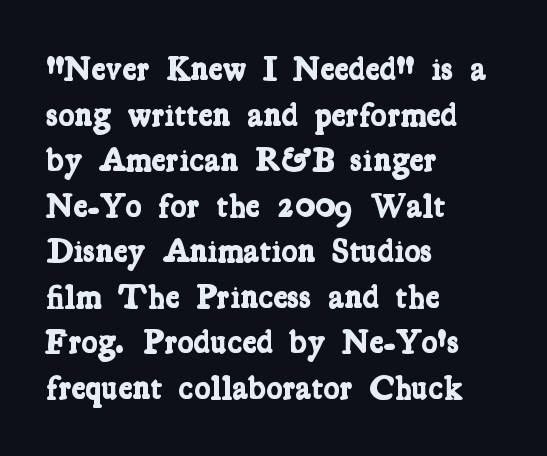
Q: Is the text bold? A: Yes.
Q: Is the typeface a serif or a sans-serif typeface? A: Serif.
Q: Is the text underlined? A: No.
Q: How is the paragraph aligned? A: Left-aligned.
Q: Is the spacing between letters normal or unusually wide? A: Normal.
Q: Is the spacing between lines tight, normal or loose? A: Normal.
Q: Width (condensed, normal, or wide)? A: Condensed.
Q: Stroke contrast? A: Low.
Q: x-height? A: Medium.
Q: Monospaced? A: No.
